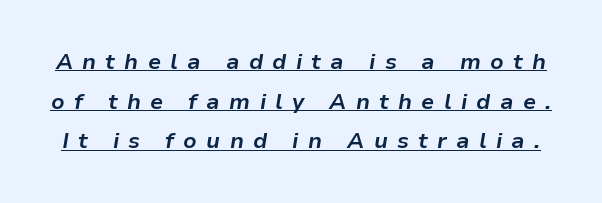
Q: Is the text bold? A: Yes.
Q: Is the text italic (slanted)? A: Yes, it leans right by about 9 degrees.
Q: Is the text underlined? A: Yes.
Q: Is the spacing between letters normal or unusually wide? A: Unusually wide.
